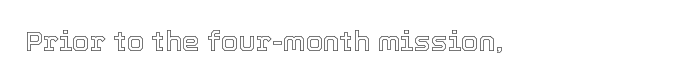
{"italic": "no", "width": "normal", "x_height": "medium", "monospaced": "no", "underline": "no", "letter_spacing": "normal", "letter_spacing_em": 0.0, "glyph_px": 28}
